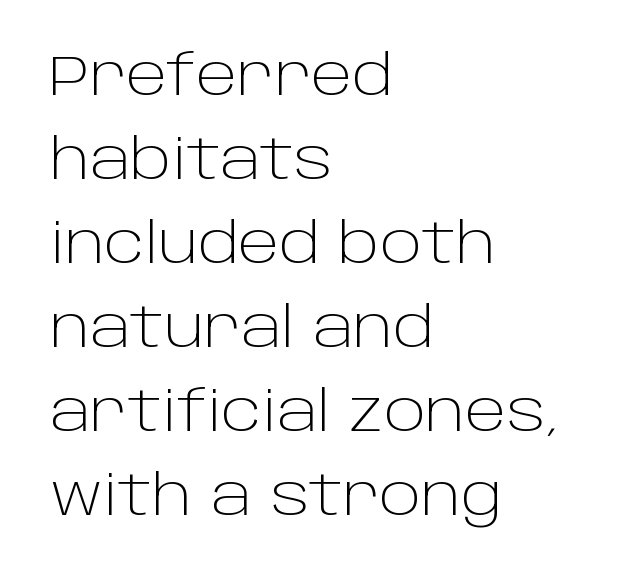
Q: Is the text bold? A: No.
Q: Is the text italic (slanted)? A: No, it is upright.
Q: Is the typeface a serif or a sans-serif typeface? A: Sans-serif.
Q: Is the text underlined? A: No.
Q: How is the paragraph aligned? A: Left-aligned.
Q: Is the spacing between letters normal or unusually wide? A: Normal.
Q: Is the spacing between lines tight, normal or loose? A: Normal.
Q: Width (condensed, normal, or wide)? A: Normal.
Q: Stroke contrast? A: Low.
Q: x-height? A: Large.
Q: Monospaced? A: No.
